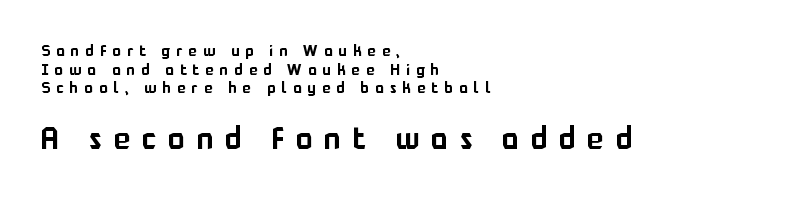
The image shows 31 px sans-serif type, upright; set left-aligned, line spacing 1.16x, unusually wide letter spacing (+0.38 em), not underlined; the second (bottom) block is 1.94x larger; low stroke contrast and a medium x-height.
